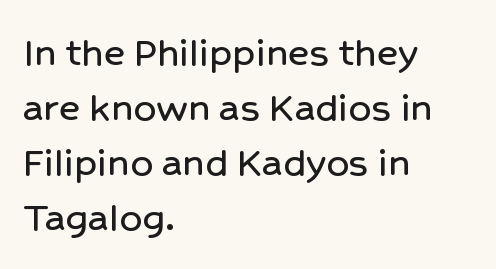
Any mark beneath the type? The region is blank. No italicization has been applied; the sample stays upright. Each letter's strokes conclude bluntly, with no projecting serifs. Glyph-to-glyph distance matches everyday printed text. The rag falls on the right side of this text block.
